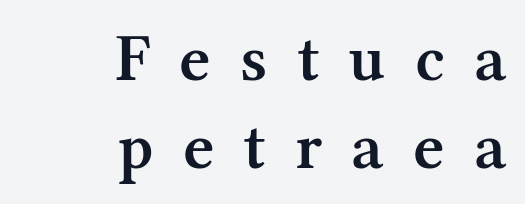
Q: Is the text bold? A: Semi-bold.
Q: Is the text italic (slanted)? A: No, it is upright.
Q: Is the typeface a serif or a sans-serif typeface? A: Serif.
Q: Is the text underlined? A: No.
Q: How is the paragraph aligned? A: Right-aligned.
Q: Is the spacing between letters normal or unusually wide? A: Unusually wide.
Q: Is the spacing between lines tight, normal or loose? A: Normal.
Q: Width (condensed, normal, or wide)? A: Normal.
Q: Stroke contrast? A: Medium.
Q: x-height? A: Medium.
Q: Monospaced? A: No.
